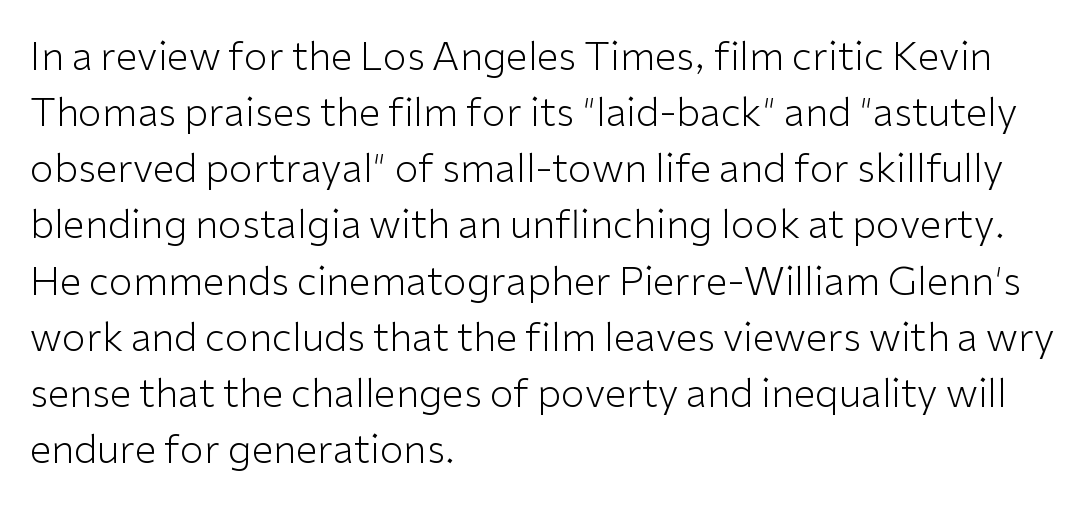
Q: Is the text bold? A: No.
Q: Is the text italic (slanted)? A: No, it is upright.
Q: Is the typeface a serif or a sans-serif typeface? A: Sans-serif.
Q: Is the text underlined? A: No.
Q: How is the paragraph aligned? A: Left-aligned.
Q: Is the spacing between letters normal or unusually wide? A: Normal.
Q: Is the spacing between lines tight, normal or loose? A: Normal.
Q: Width (condensed, normal, or wide)? A: Normal.
Q: Stroke contrast? A: Low.
Q: x-height? A: Medium.
Q: Monospaced? A: No.
